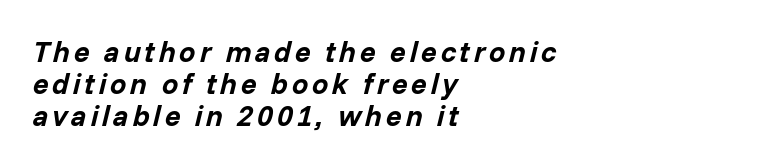
{"italic": "yes", "lean": "right", "slant_degrees": 14, "bold": "yes", "weight": "bold", "width": "normal", "stroke_contrast": "low", "x_height": "medium", "monospaced": "no", "underline": "no", "align": "left", "line_spacing": "tight", "line_spacing_ratio": 1.11, "glyph_px": 29}
